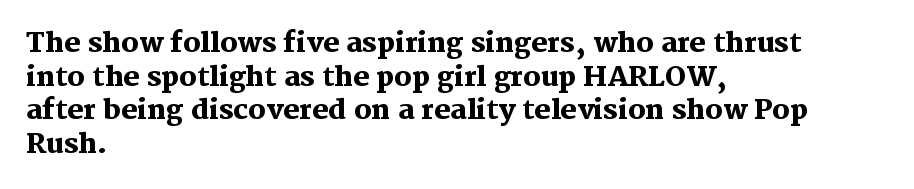
The image shows 27 px bold type, upright; set left-aligned, normal line spacing (1.25x), normal letter spacing, not underlined.
